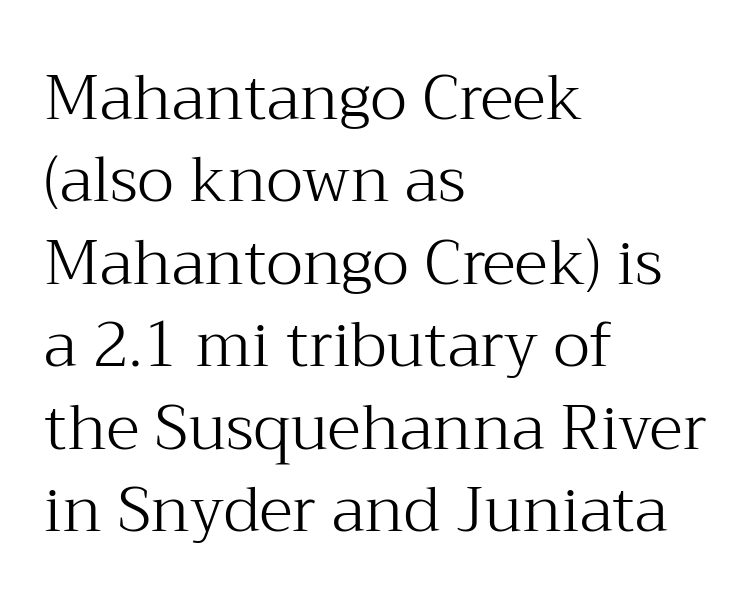
{"serif": "yes", "italic": "no", "bold": "no", "weight": "light", "width": "normal", "stroke_contrast": "medium", "x_height": "medium", "monospaced": "no", "underline": "no", "align": "left", "line_spacing": "normal", "line_spacing_ratio": 1.33, "letter_spacing": "normal", "letter_spacing_em": 0.0, "glyph_px": 62}
